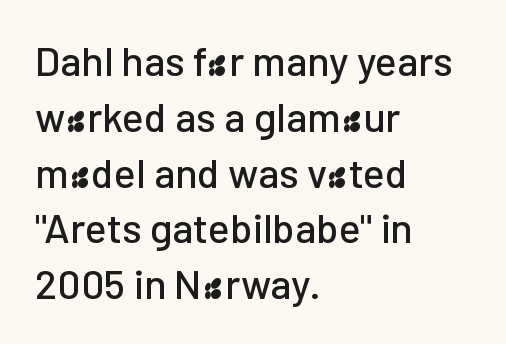
The image shows 41 px sans-serif type, upright; set left-aligned, normal line spacing (1.36x), normal letter spacing, not underlined; low stroke contrast and a medium x-height.
